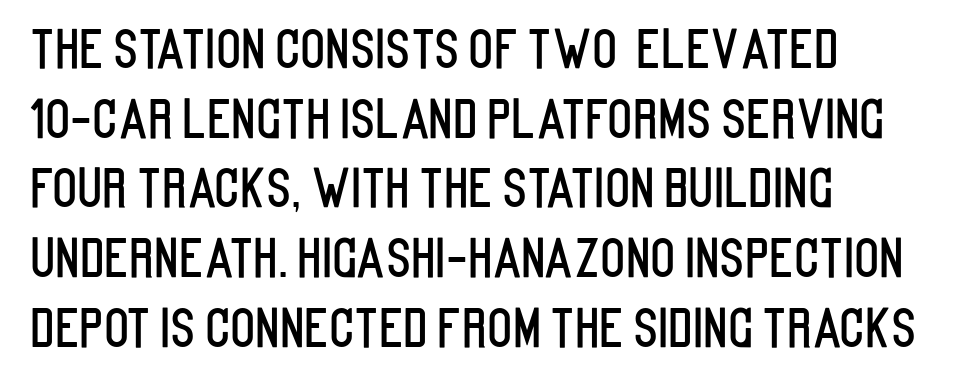
{"serif": "no", "italic": "no", "width": "condensed", "stroke_contrast": "low", "x_height": "large", "monospaced": "no", "underline": "no", "align": "left", "line_spacing": "normal", "line_spacing_ratio": 1.34, "letter_spacing": "normal", "letter_spacing_em": 0.0, "glyph_px": 52}
